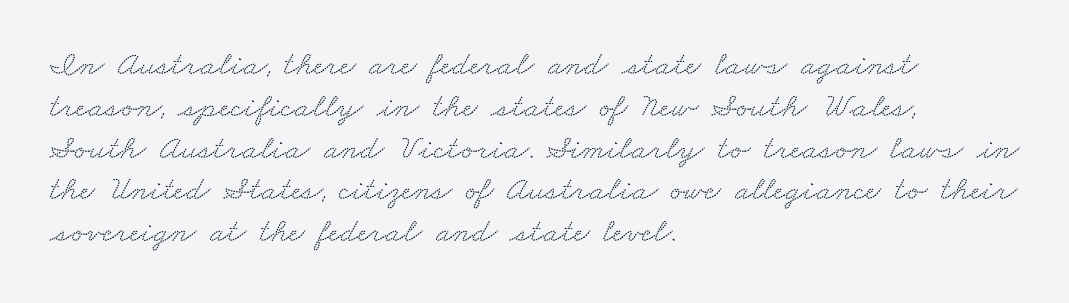
The image shows 34 px wide serif type; set left-aligned, line spacing 1.23x, normal letter spacing, not underlined; low stroke contrast and a small x-height.
